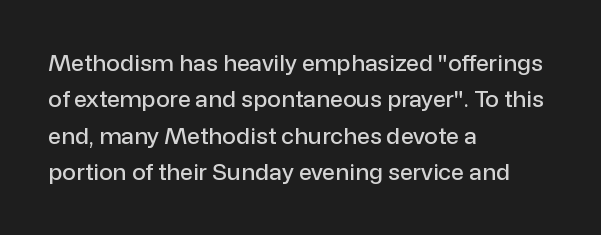
Q: Is the text italic (slanted)? A: No, it is upright.
Q: Is the text underlined? A: No.
Q: How is the paragraph aligned? A: Left-aligned.
Q: Is the spacing between letters normal or unusually wide? A: Normal.
Q: Is the spacing between lines tight, normal or loose? A: Normal.
